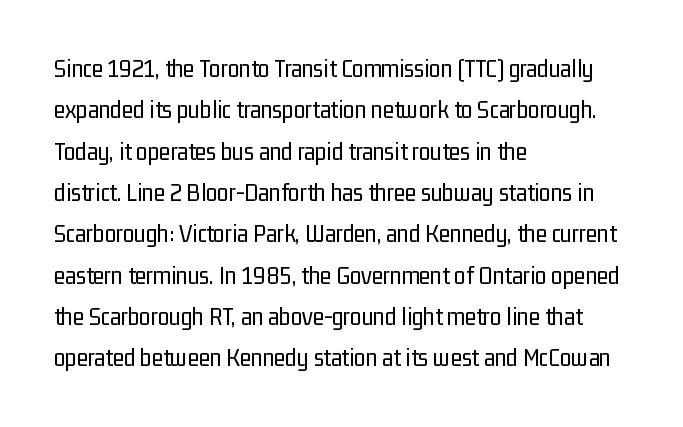
{"italic": "no", "bold": "no", "underline": "no", "align": "left", "line_spacing": "normal", "line_spacing_ratio": 1.59, "letter_spacing": "normal", "letter_spacing_em": 0.0, "glyph_px": 26}
